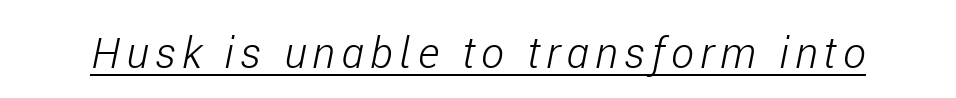
Spacing verdict: proportional, widths tailored to each character. You can see a thin bar hugging the bottom of the glyphs. Compared with a typical body face, this is equally light or lighter still. Characters are canted at an angle relative to the baseline's perpendicular.
